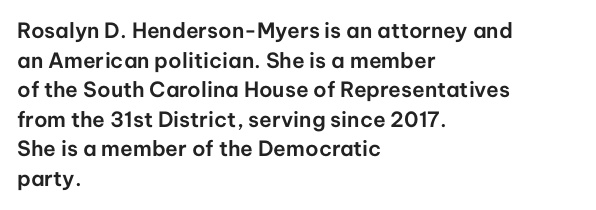
Q: Is the text italic (slanted)? A: No, it is upright.
Q: Is the text underlined? A: No.
Q: How is the paragraph aligned? A: Left-aligned.
Q: Is the spacing between letters normal or unusually wide? A: Normal.
Q: Is the spacing between lines tight, normal or loose? A: Normal.
